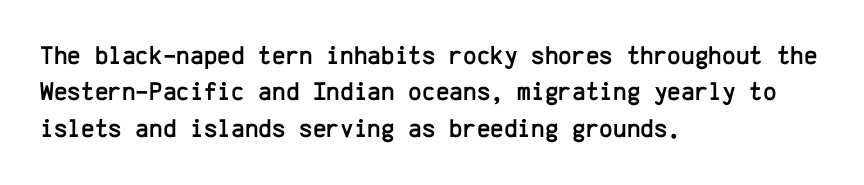
The image shows 26 px text type, upright; set left-aligned, normal line spacing (1.4x), normal letter spacing, not underlined.
